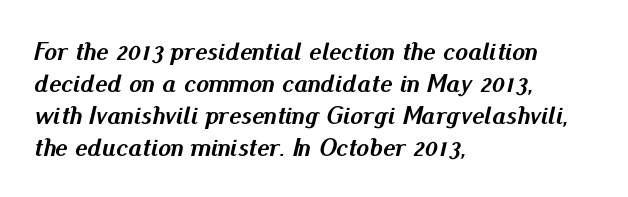
{"italic": "yes", "lean": "right", "slant_degrees": 13, "bold": "yes", "underline": "no", "align": "left", "line_spacing_ratio": 1.23, "letter_spacing": "normal", "letter_spacing_em": 0.0, "glyph_px": 26}
